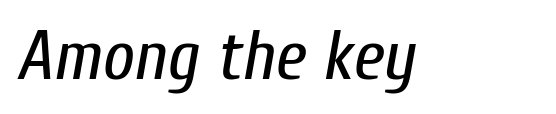
{"italic": "yes", "lean": "right", "slant_degrees": 10, "bold": "no", "weight": "regular", "width": "condensed", "stroke_contrast": "low", "x_height": "medium", "monospaced": "no", "underline": "no", "letter_spacing": "normal", "letter_spacing_em": 0.0, "glyph_px": 70}
